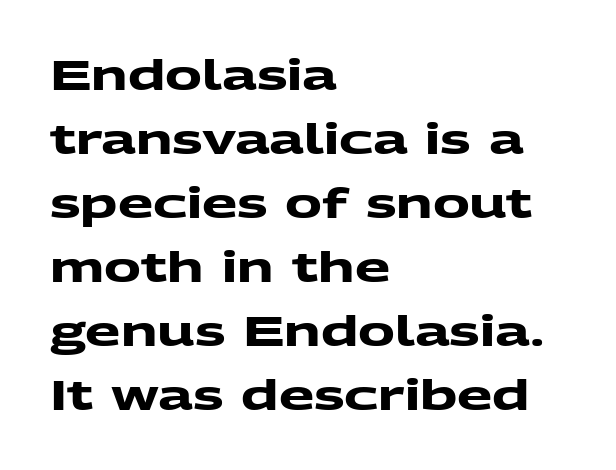
{"serif": "no", "bold": "yes", "weight": "heavy", "width": "wide", "stroke_contrast": "medium", "x_height": "medium", "monospaced": "no", "underline": "no", "align": "left", "line_spacing": "normal", "line_spacing_ratio": 1.56, "letter_spacing": "normal", "letter_spacing_em": 0.0, "glyph_px": 41}
